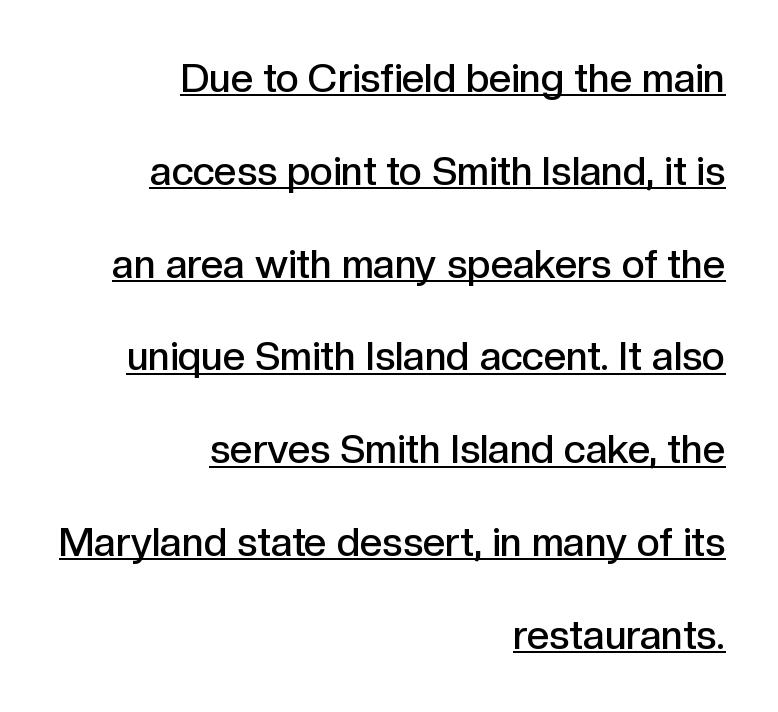
The image shows 40 px semibold sans-serif type, upright; set right-aligned, loose line spacing (2.32x), normal letter spacing, underlined; a medium x-height.
